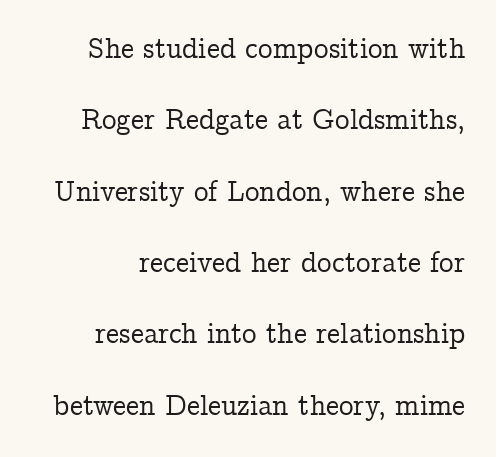
The image shows 29 px serif type, upright; set loose line spacing (2.46x), normal letter spacing, not underlined; low stroke contrast and a medium x-height.
